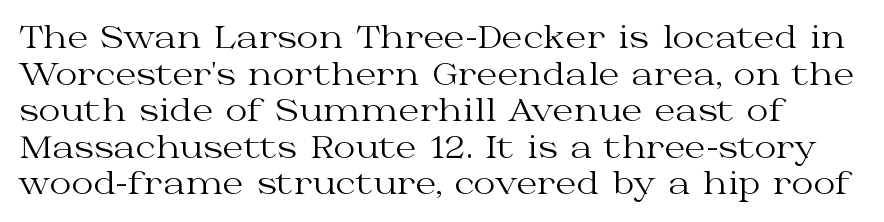
Q: Is the text bold? A: No.
Q: Is the text italic (slanted)? A: No, it is upright.
Q: Is the typeface a serif or a sans-serif typeface? A: Serif.
Q: Is the text underlined? A: No.
Q: Is the spacing between letters normal or unusually wide? A: Normal.
Q: Width (condensed, normal, or wide)? A: Wide.
Q: Stroke contrast? A: Medium.
Q: x-height? A: Medium.
Q: Monospaced? A: No.
